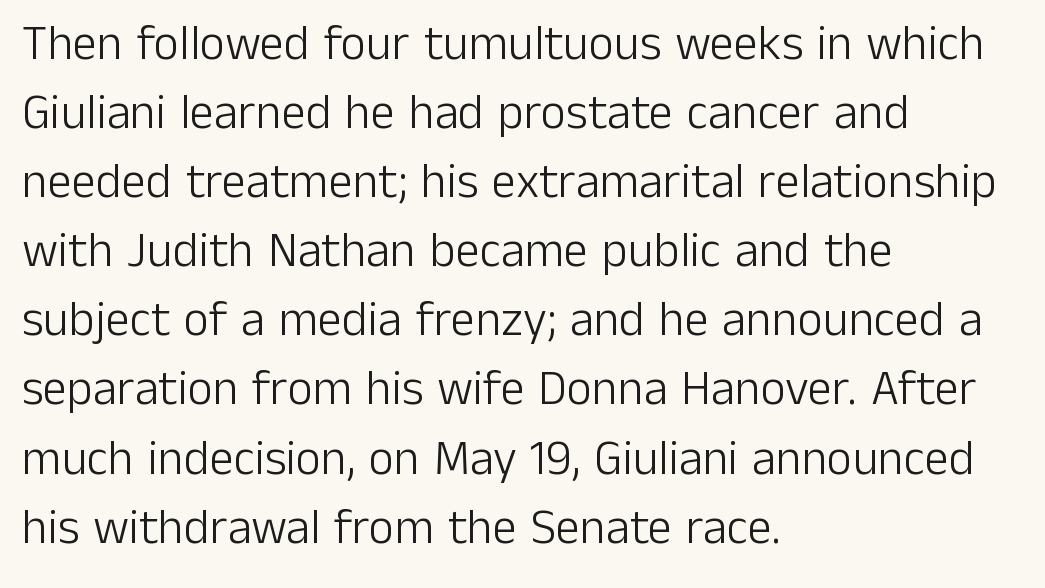
Q: Is the text bold? A: No.
Q: Is the text italic (slanted)? A: No, it is upright.
Q: Is the typeface a serif or a sans-serif typeface? A: Sans-serif.
Q: Is the text underlined? A: No.
Q: How is the paragraph aligned? A: Left-aligned.
Q: Is the spacing between letters normal or unusually wide? A: Normal.
Q: Is the spacing between lines tight, normal or loose? A: Normal.
Q: Width (condensed, normal, or wide)? A: Normal.
Q: Stroke contrast? A: Low.
Q: x-height? A: Medium.
Q: Monospaced? A: No.
